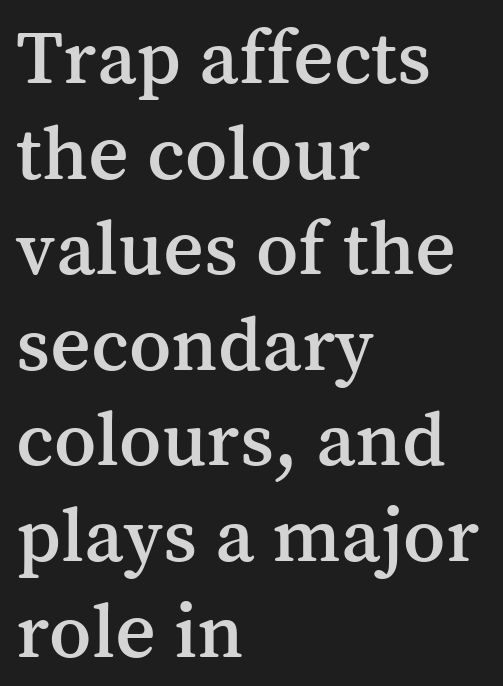
{"serif": "yes", "italic": "no", "width": "normal", "stroke_contrast": "medium", "x_height": "medium", "monospaced": "no", "underline": "no", "align": "left", "line_spacing_ratio": 1.21, "letter_spacing": "normal", "letter_spacing_em": 0.0, "glyph_px": 79}
